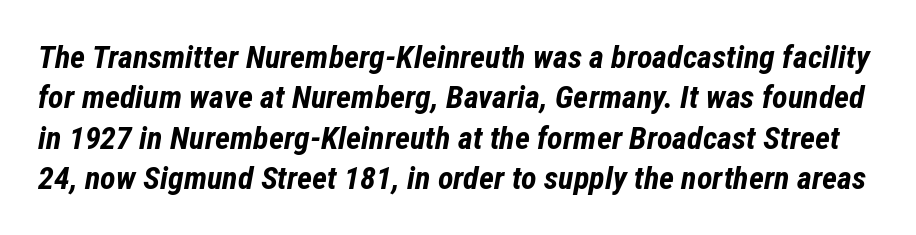
{"italic": "yes", "lean": "right", "slant_degrees": 12, "bold": "yes", "weight": "bold", "width": "condensed", "stroke_contrast": "low", "x_height": "medium", "monospaced": "no", "underline": "no", "line_spacing": "normal", "line_spacing_ratio": 1.26, "letter_spacing": "normal", "letter_spacing_em": 0.0, "glyph_px": 32}
